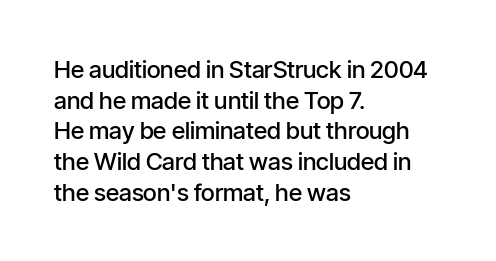
Q: Is the text bold? A: Semi-bold.
Q: Is the text italic (slanted)? A: No, it is upright.
Q: Is the text underlined? A: No.
Q: How is the paragraph aligned? A: Left-aligned.
Q: Is the spacing between letters normal or unusually wide? A: Normal.
Q: Is the spacing between lines tight, normal or loose? A: Normal.
